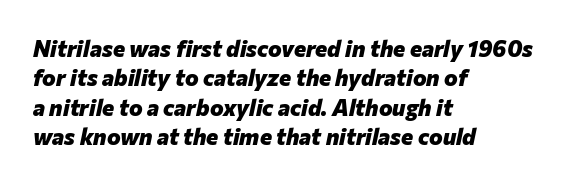
{"italic": "yes", "lean": "right", "slant_degrees": 12, "bold": "yes", "underline": "no", "align": "left", "line_spacing": "normal", "line_spacing_ratio": 1.28, "letter_spacing": "normal", "letter_spacing_em": 0.0, "glyph_px": 23}
